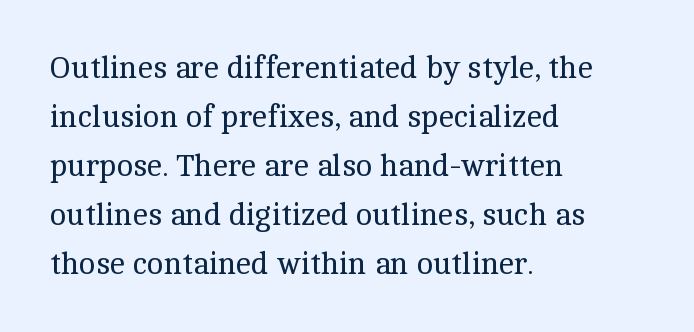
Heft: none added — not bold. A typesetter would label this face a serif. Glyph-to-glyph distance matches everyday printed text. Is this a fixed-width face? No — the glyphs have proportional, varying widths. Ordinary non-slanted type is in use. Each line starts at the same left margin while the right side varies.
